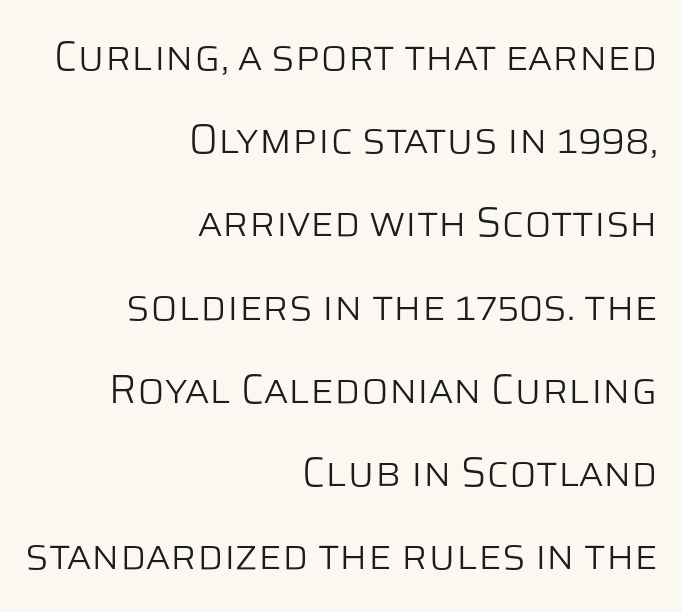
The image shows 40 px light sans-serif type, upright; set right-aligned, loose line spacing (2.08x), normal letter spacing, not underlined; low stroke contrast and a large x-height.
